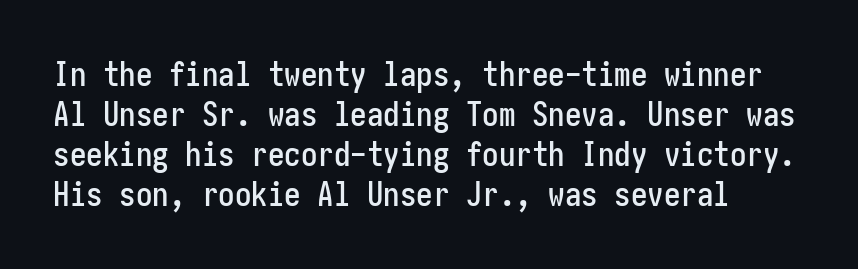
Q: Is the text italic (slanted)? A: No, it is upright.
Q: Is the typeface a serif or a sans-serif typeface? A: Sans-serif.
Q: Is the text underlined? A: No.
Q: How is the paragraph aligned? A: Left-aligned.
Q: Is the spacing between letters normal or unusually wide? A: Normal.
Q: Width (condensed, normal, or wide)? A: Condensed.
Q: Stroke contrast? A: Low.
Q: x-height? A: Medium.
